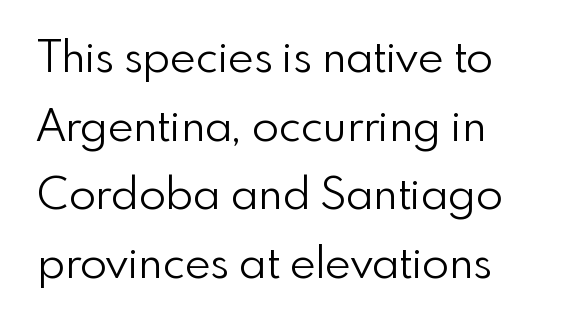
Q: Is the text bold? A: No.
Q: Is the text italic (slanted)? A: No, it is upright.
Q: Is the typeface a serif or a sans-serif typeface? A: Sans-serif.
Q: Is the text underlined? A: No.
Q: Is the spacing between letters normal or unusually wide? A: Normal.
Q: Is the spacing between lines tight, normal or loose? A: Normal.
Q: Width (condensed, normal, or wide)? A: Normal.
Q: x-height? A: Small.
Q: Monospaced? A: No.
